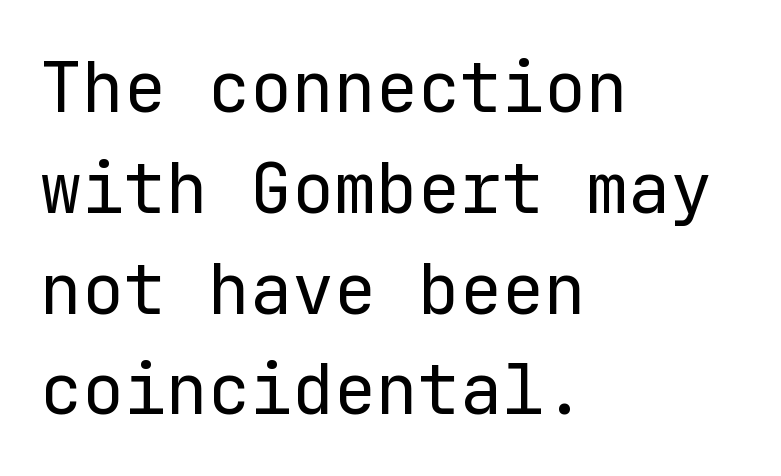
Font category for this specimen: sans-serif. Letters have the restrained weight of plain body copy at most. Compared with typical body copy, the letter spacing here is the same. Has an underline been added? It has not.
